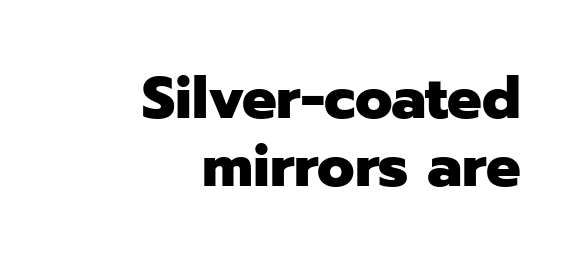
Q: Is the text bold? A: Yes.
Q: Is the text italic (slanted)? A: No, it is upright.
Q: Is the typeface a serif or a sans-serif typeface? A: Sans-serif.
Q: Is the text underlined? A: No.
Q: How is the paragraph aligned? A: Right-aligned.
Q: Is the spacing between letters normal or unusually wide? A: Normal.
Q: Width (condensed, normal, or wide)? A: Normal.
Q: Stroke contrast? A: Low.
Q: x-height? A: Medium.
Q: Monospaced? A: No.
